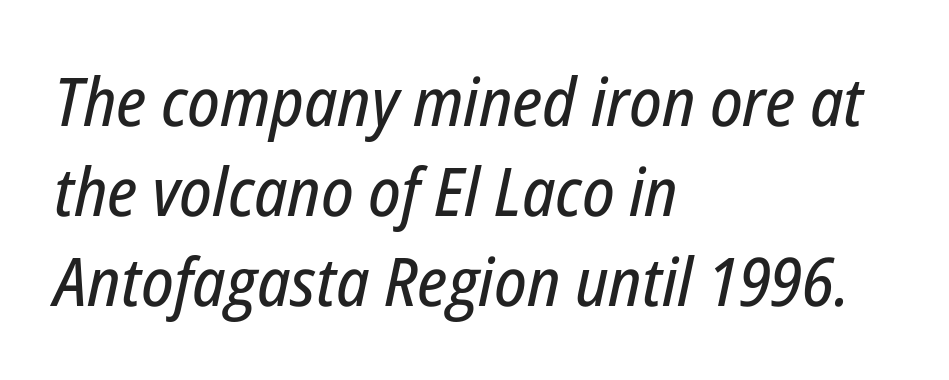
{"italic": "yes", "lean": "right", "slant_degrees": 12, "width": "condensed", "stroke_contrast": "low", "x_height": "medium", "monospaced": "no", "underline": "no", "align": "left", "line_spacing": "normal", "line_spacing_ratio": 1.34, "letter_spacing": "normal", "letter_spacing_em": 0.0, "glyph_px": 67}
